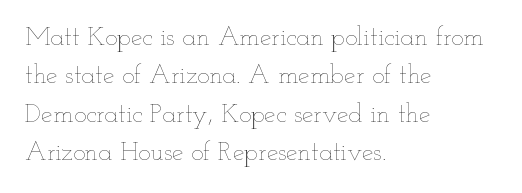
The image shows 26 px text type, upright; set left-aligned, normal line spacing (1.48x), normal letter spacing, not underlined.
